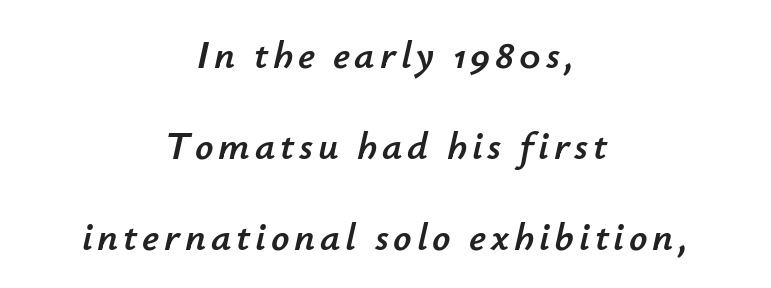
This sample has the flowing, uneven cadence of proportional lettering. The lettering tilts uniformly, giving the passage an italic look. Words float on clear page, feet unadorned. Vertically, the passage feels expansive, rows floating well apart. Reading down the block, each line starts at a different indent, mirrored at its end.
